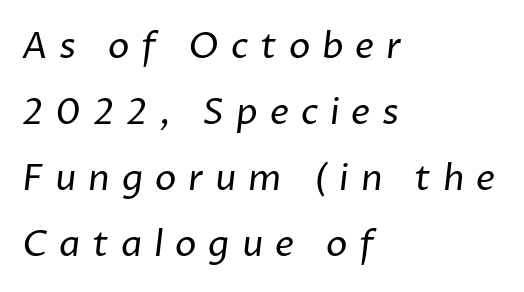
Leftover space on each line is placed entirely after the last word. The horizontal fit of the characters is loose and conspicuously gappy. Font category for this specimen: sans-serif. Is this a heavy cut? Hardly; it is regular or lighter. The words here are not underlined. Each letter keeps its own natural width here, so spacing adapts to shape.
